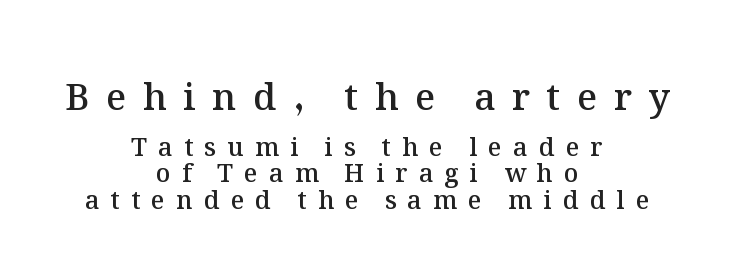
Q: Is the text bold? A: Semi-bold.
Q: Is the text italic (slanted)? A: No, it is upright.
Q: Is the text underlined? A: No.
Q: How is the paragraph aligned? A: Centered.
Q: Is the spacing between letters normal or unusually wide? A: Unusually wide.
Q: Is the spacing between lines tight, normal or loose? A: Tight.
Q: Which block of text is set in a larger size, the first (top) or the second (bottom)? A: The first (top) one.
Q: Width (condensed, normal, or wide)? A: Normal.
Q: Stroke contrast? A: Medium.
Q: x-height? A: Medium.
Q: Monospaced? A: No.
